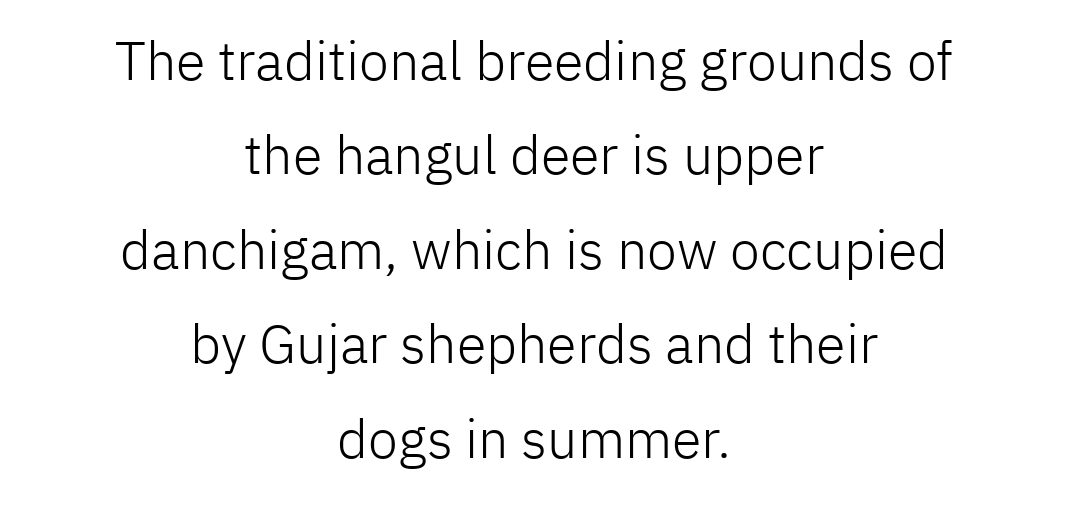
The image shows 54 px light sans-serif type, upright; set centered, line spacing 1.75x, normal letter spacing, not underlined; low stroke contrast and a medium x-height.
